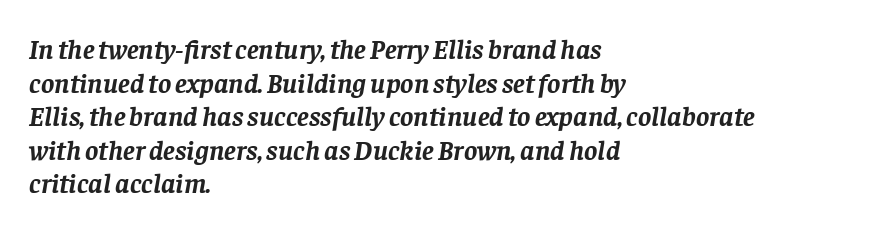
Think of a printed novel: that variable character pitch is what you see here. Observe the ordinary spacing: letters are neighbours, not strangers. Italic: yes, the glyphs are oblique. In terms of weight, the rendering is a true, heavy bold.
